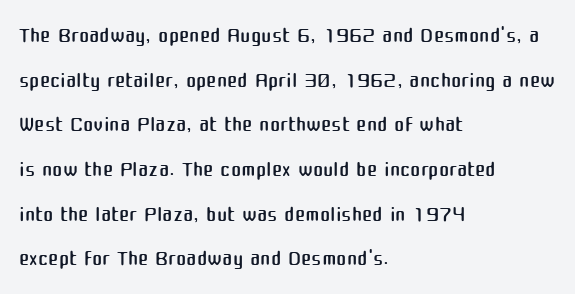
{"serif": "no", "italic": "no", "bold": "no", "weight": "regular", "width": "normal", "stroke_contrast": "medium", "x_height": "medium", "monospaced": "no", "underline": "no", "align": "left", "line_spacing": "normal", "line_spacing_ratio": 1.44, "letter_spacing": "normal", "letter_spacing_em": 0.0, "glyph_px": 31}
